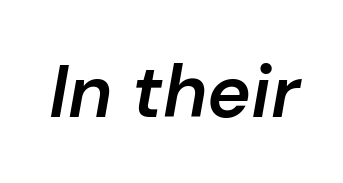
The image shows 74 px semibold type, italic (leaning right); set normal letter spacing, not underlined; low stroke contrast and a medium x-height.
